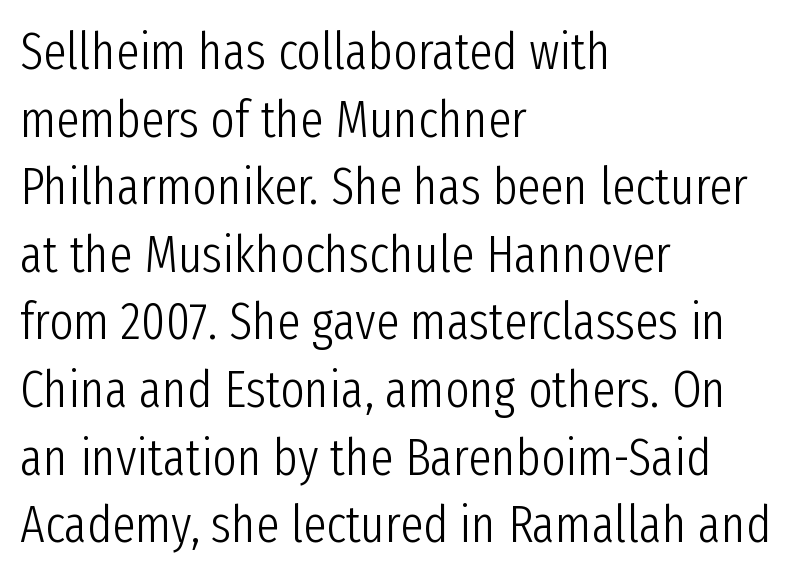
{"serif": "no", "italic": "no", "bold": "no", "weight": "light", "width": "condensed", "stroke_contrast": "low", "x_height": "medium", "monospaced": "no", "underline": "no", "align": "left", "line_spacing": "normal", "line_spacing_ratio": 1.3, "letter_spacing": "normal", "letter_spacing_em": 0.0, "glyph_px": 52}
